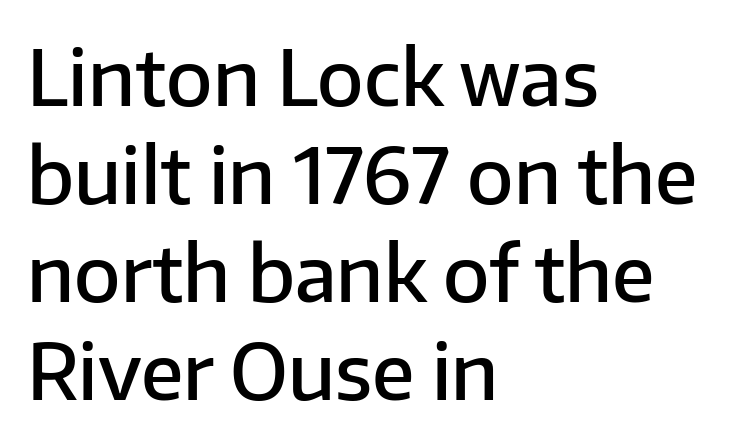
Nope, not italic — everything's standing straight. The words here are not underlined. The designer went with a sans here, leaving each stem footless. Character widths vary here, with narrow letters taking less room than wide ones.
